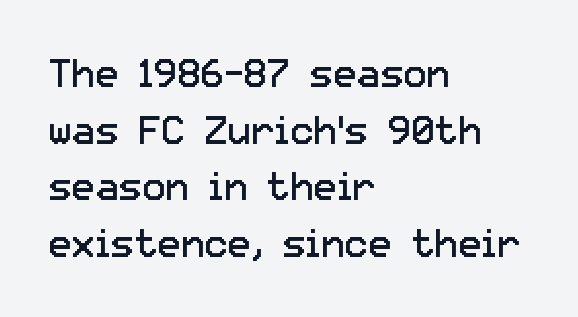
Q: Is the text bold? A: No.
Q: Is the text italic (slanted)? A: No, it is upright.
Q: Is the typeface a serif or a sans-serif typeface? A: Sans-serif.
Q: Is the text underlined? A: No.
Q: How is the paragraph aligned? A: Left-aligned.
Q: Is the spacing between letters normal or unusually wide? A: Normal.
Q: Is the spacing between lines tight, normal or loose? A: Normal.
Q: Width (condensed, normal, or wide)? A: Normal.
Q: Stroke contrast? A: Low.
Q: x-height? A: Medium.
Q: Monospaced? A: No.
